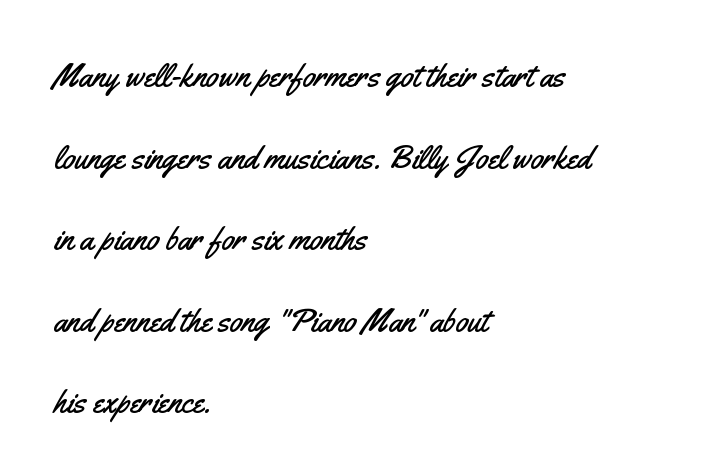
The image shows 33 px condensed sans-serif type; set left-aligned, loose line spacing (2.47x), normal letter spacing, not underlined; medium stroke contrast and a small x-height.
